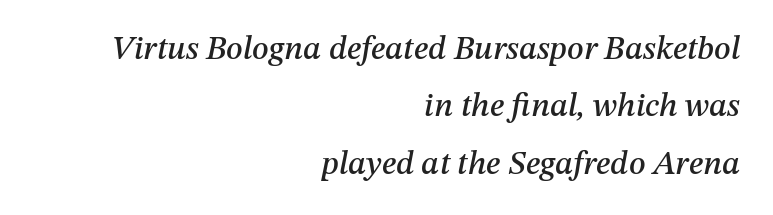
The face used here has a pronounced slope to its letters. Default kerning and tracking; the words read as compact shapes. All the whitespace from short lines collects on the left. A clean baseline with only descenders dipping below it. The face used here is proportionally spaced, like ordinary book or web type.
